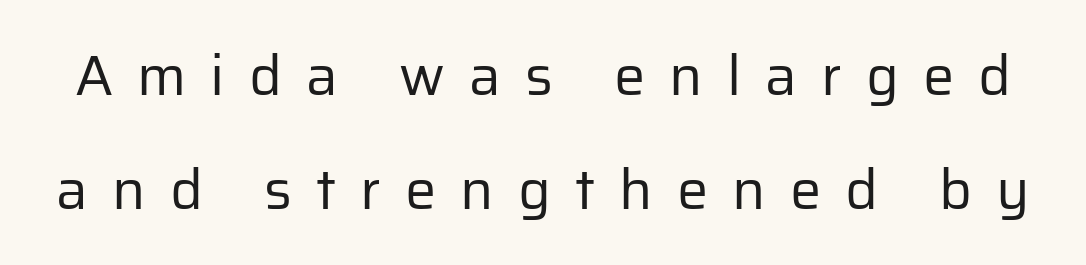
The image shows 56 px regular-weight sans-serif type, upright; set loose line spacing (2.03x), unusually wide letter spacing (+0.43 em), not underlined; low stroke contrast and a medium x-height.
